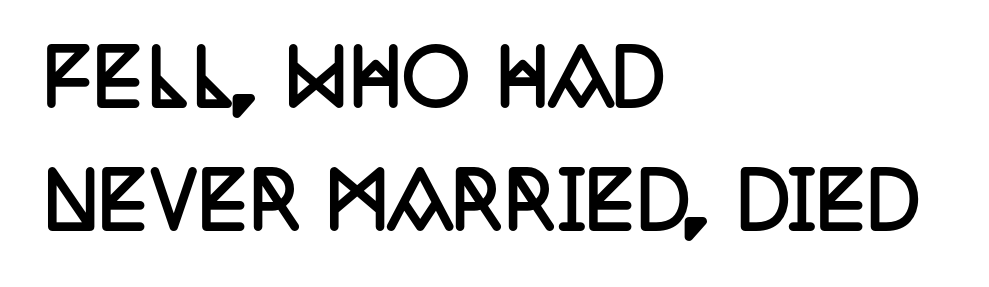
Note: serifs present on the glyphs. If you drew a line through each stem, it would be perfectly vertical. Only glyphs here, with clear space below each row. How heavy is the stroke? Heavy — this is a bold. The space between consecutive lines is moderate. The letters advance in unequal steps, a hallmark of proportional type.
